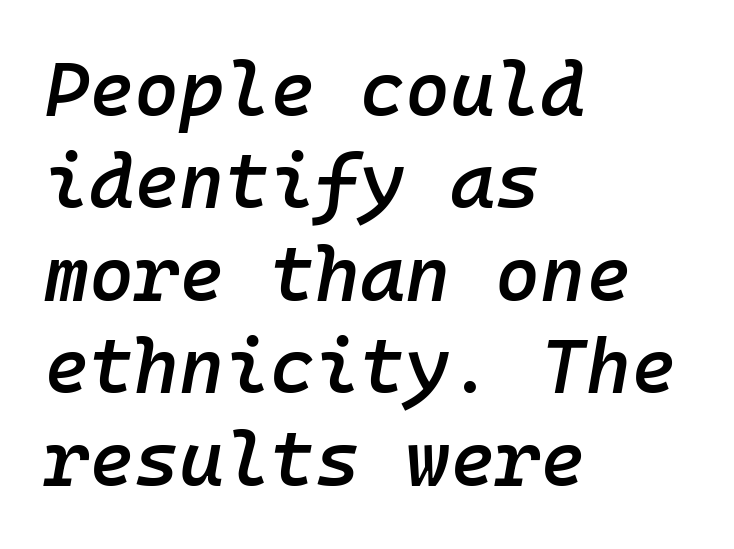
The image shows 77 px semibold type, italic (leaning right), monospaced; set left-aligned, line spacing 1.2x, normal letter spacing, not underlined; low stroke contrast and a medium x-height.
